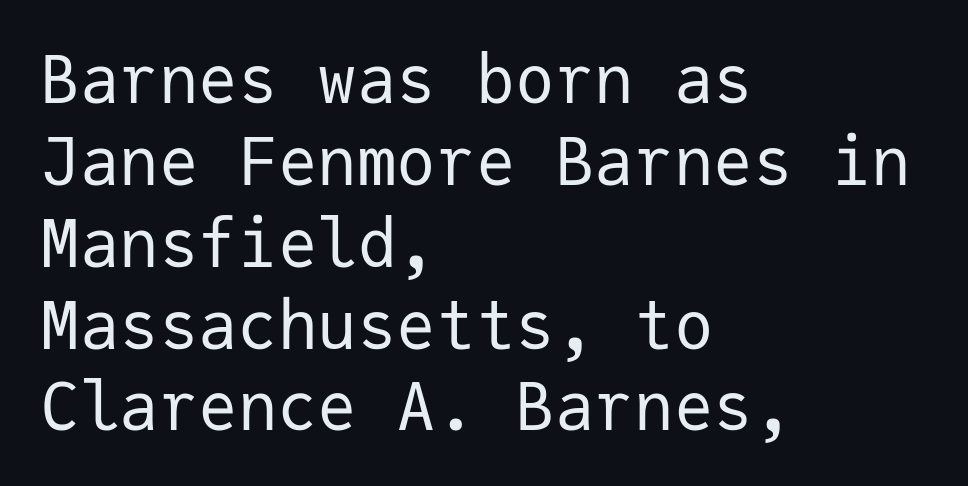
Q: Is the text bold? A: No.
Q: Is the text italic (slanted)? A: No, it is upright.
Q: Is the typeface a serif or a sans-serif typeface? A: Sans-serif.
Q: Is the text underlined? A: No.
Q: How is the paragraph aligned? A: Left-aligned.
Q: Is the spacing between letters normal or unusually wide? A: Normal.
Q: Width (condensed, normal, or wide)? A: Normal.
Q: Stroke contrast? A: Low.
Q: x-height? A: Medium.
Q: Monospaced? A: Yes.
